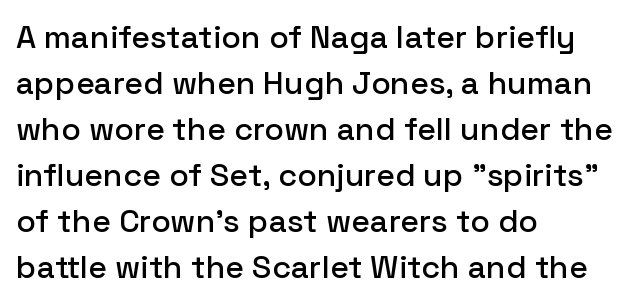
{"serif": "no", "italic": "no", "width": "normal", "stroke_contrast": "low", "x_height": "medium", "monospaced": "no", "underline": "no", "align": "left", "line_spacing": "normal", "line_spacing_ratio": 1.44, "letter_spacing": "normal", "letter_spacing_em": 0.0, "glyph_px": 32}
